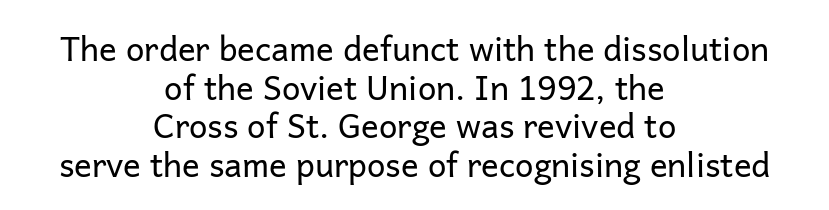
The image shows 33 px regular-weight sans-serif type, upright; set centered, line spacing 1.17x, normal letter spacing, not underlined; low stroke contrast and a medium x-height.
